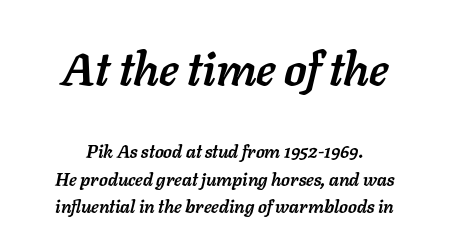
Every character sits at an angle, as italics do. Do the characters align in a grid? No, the font is proportional. The specimen omits any rule beneath the text block's lines. Students, this is bold: see how much ink each stroke carries. In this sample the first text group is rendered at the bigger scale.
